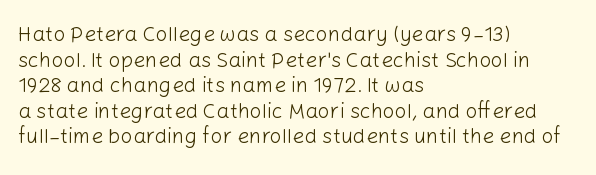
Does extra space separate the letters? No, they use regular spacing. The passage is arranged the way most books set body copy — flush left. The area under the type is left untouched. The face looks like a standard text weight, possibly lighter. Notice how the stems are strictly vertical — no italics here.
